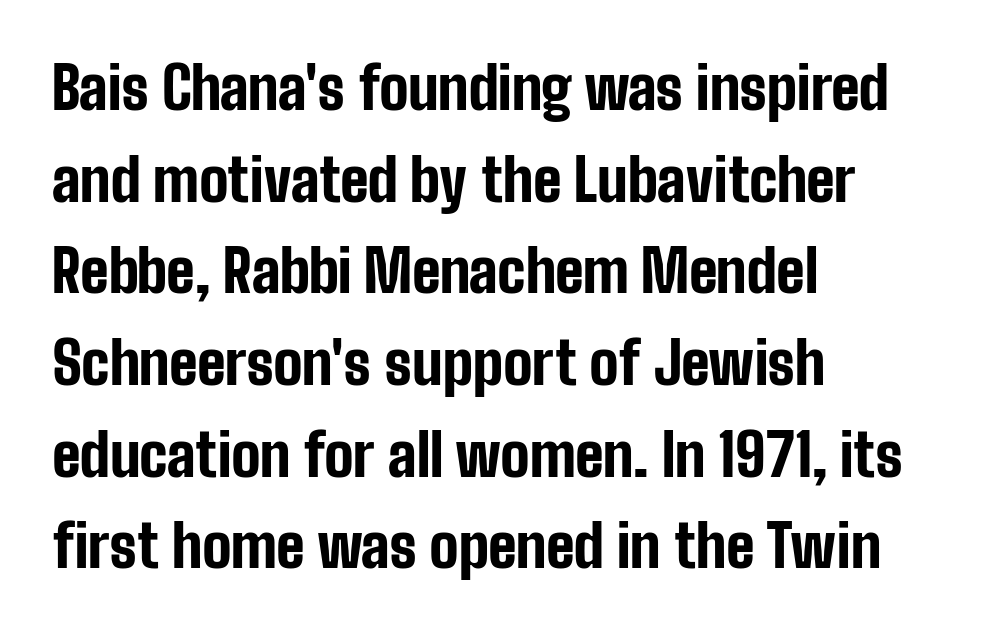
A student would call this left alignment; a typographer would say flush left, rag right. These words are printed bold, with thick strokes throughout. The leading is moderate, giving the passage an even texture. This rendering employs a face without finishing strokes, i.e., a sans-serif. Inter-character spacing is left at the font's built-in metrics.
